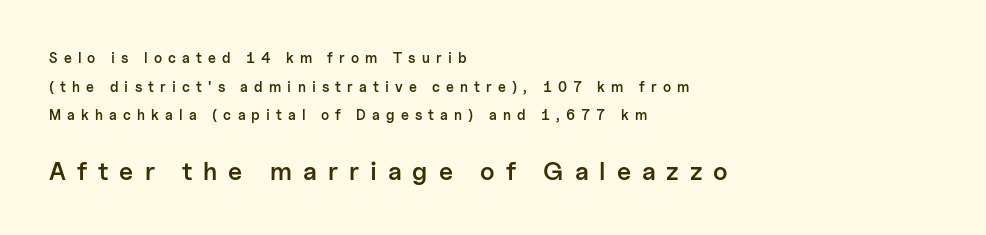
The image shows 25 px text type, upright; set left-aligned, loose line spacing (2.04x), unusually wide letter spacing (+0.44 em), not underlined; the second (bottom) block is 1.79x larger.
